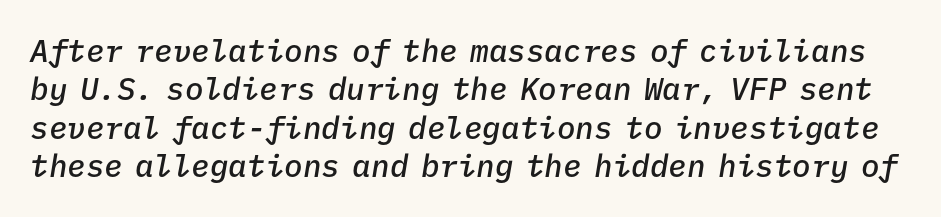
The image shows 31 px semibold type, italic (leaning right), monospaced; set line spacing 1.24x, normal letter spacing, not underlined; low stroke contrast and a medium x-height.
